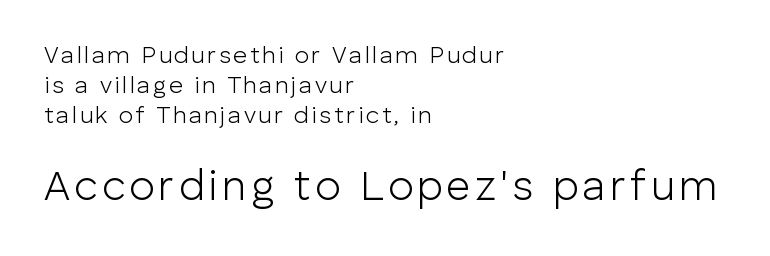
Q: Is the text bold? A: No.
Q: Is the text italic (slanted)? A: No, it is upright.
Q: Is the typeface a serif or a sans-serif typeface? A: Sans-serif.
Q: Is the text underlined? A: No.
Q: How is the paragraph aligned? A: Left-aligned.
Q: Is the spacing between lines tight, normal or loose? A: Normal.
Q: Which block of text is set in a larger size, the first (top) or the second (bottom)? A: The second (bottom) one.
Q: Width (condensed, normal, or wide)? A: Normal.
Q: Stroke contrast? A: Low.
Q: x-height? A: Medium.
Q: Monospaced? A: No.
